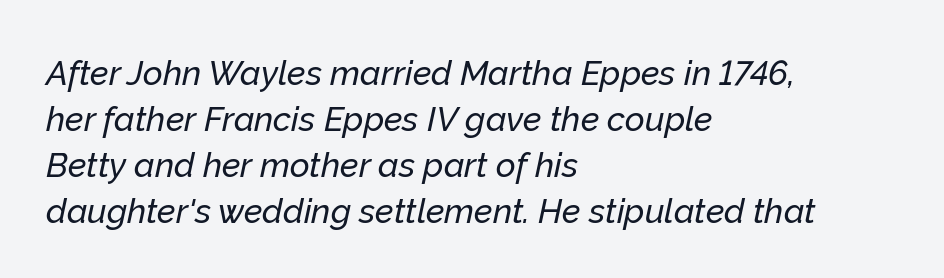
Q: Is the text italic (slanted)? A: Yes, it leans right by about 12 degrees.
Q: Is the text underlined? A: No.
Q: How is the paragraph aligned? A: Left-aligned.
Q: Is the spacing between letters normal or unusually wide? A: Normal.
Q: Is the spacing between lines tight, normal or loose? A: Normal.
Q: Width (condensed, normal, or wide)? A: Normal.
Q: Stroke contrast? A: Low.
Q: x-height? A: Medium.
Q: Monospaced? A: No.
